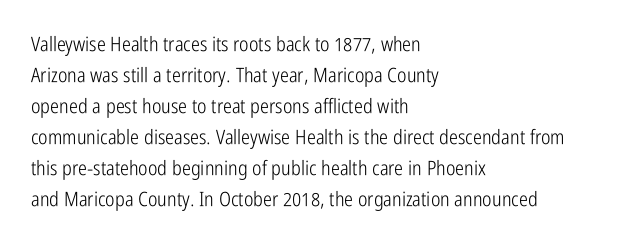
The face looks like a standard text weight, possibly lighter. The type is set solid horizontally, with unmodified tracking. The lettering stays uniformly vertical, giving the passage a roman look. Leading: standard. Casual observation: everything's shoved over to the left.
